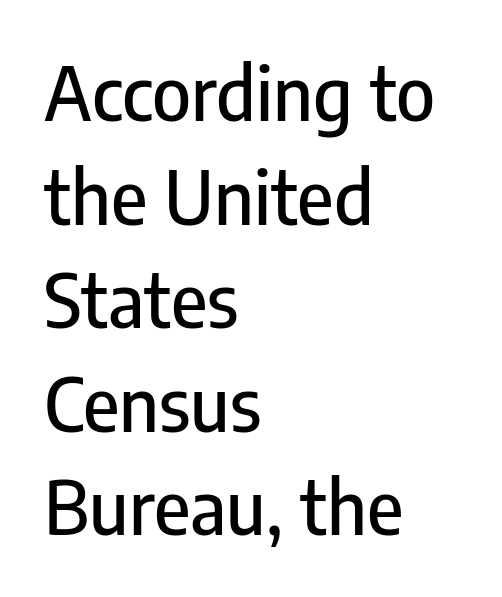
The font's upright variant was chosen for this text. A typesetter would call this proportional, since set widths differ per character. The words here are not underlined. Normally led — the rows are evenly, conventionally spaced. Left-aligned paragraph, ragged on the right. Characters follow at the spacing the type designer built in.
